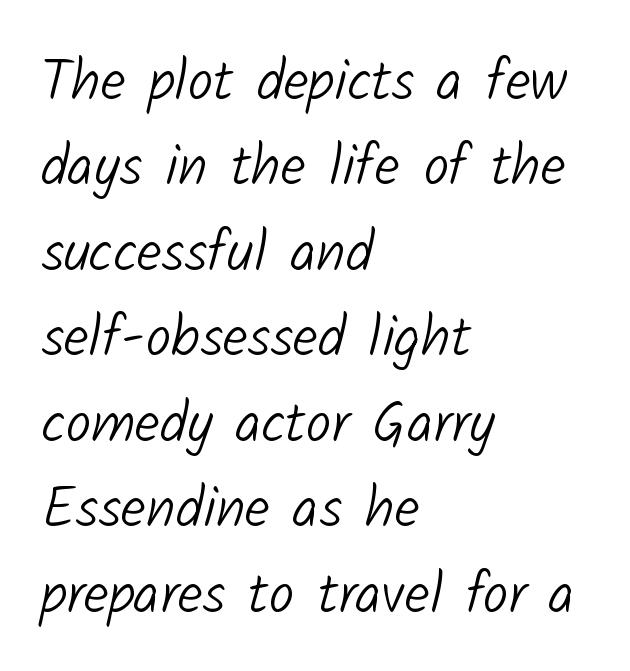
The image shows 57 px light sans-serif type; set left-aligned, normal line spacing (1.5x), normal letter spacing, not underlined; low stroke contrast and a medium x-height.
